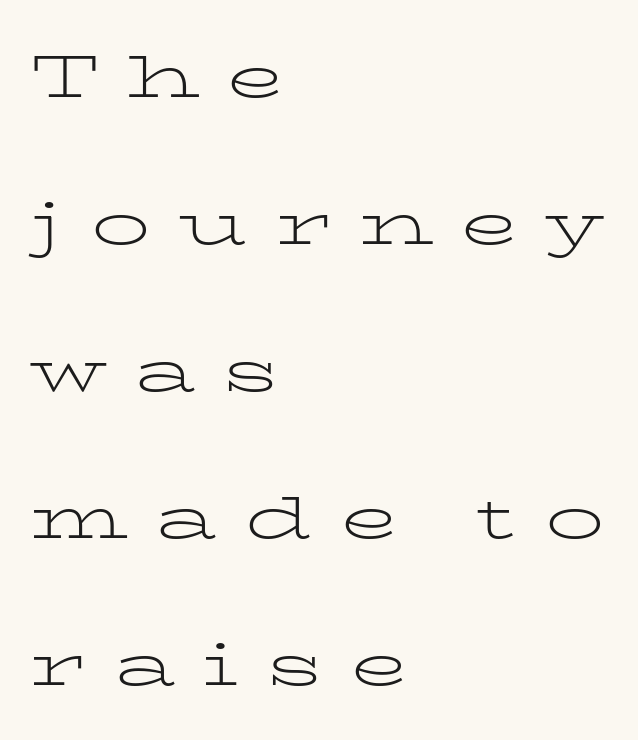
The image shows 59 px light, wide serif type, upright; set left-aligned, loose line spacing (2.49x), unusually wide letter spacing (+0.45 em), not underlined; low stroke contrast and a medium x-height.
